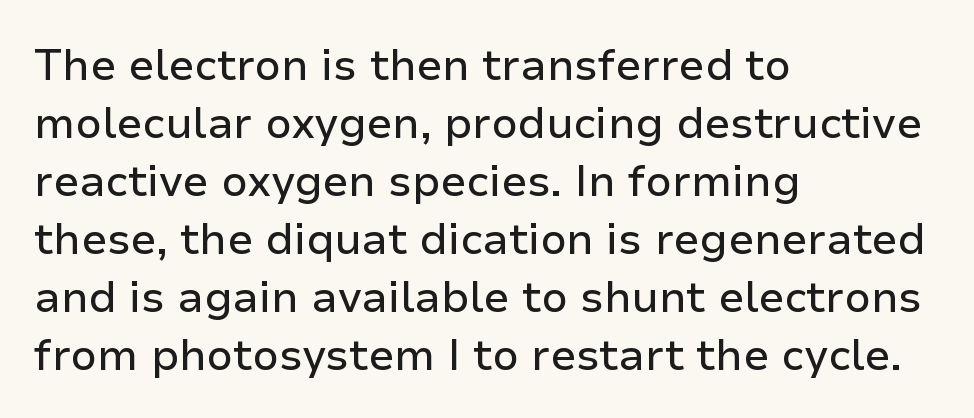
{"serif": "no", "italic": "no", "width": "normal", "stroke_contrast": "low", "x_height": "medium", "monospaced": "no", "underline": "no", "align": "left", "line_spacing": "normal", "line_spacing_ratio": 1.35, "letter_spacing": "normal", "letter_spacing_em": 0.0, "glyph_px": 43}
